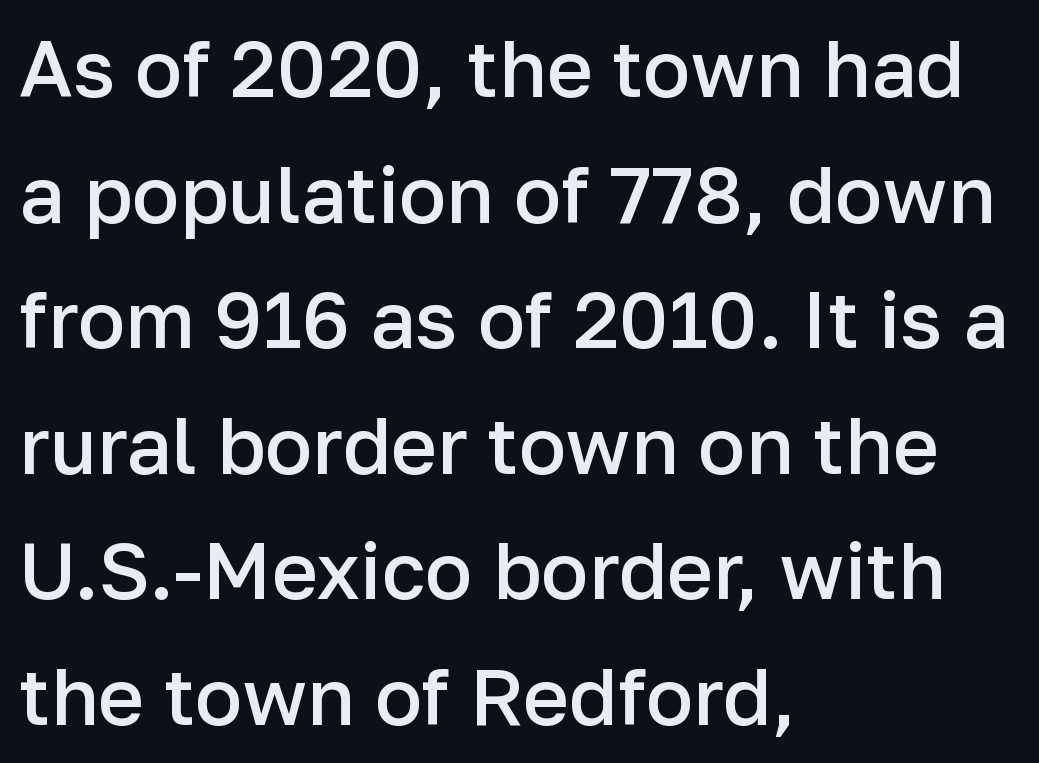
{"serif": "no", "italic": "no", "bold": "semi", "weight": "semibold", "width": "normal", "stroke_contrast": "low", "x_height": "medium", "monospaced": "no", "underline": "no", "align": "left", "line_spacing": "normal", "line_spacing_ratio": 1.59, "letter_spacing": "normal", "letter_spacing_em": 0.0, "glyph_px": 79}
